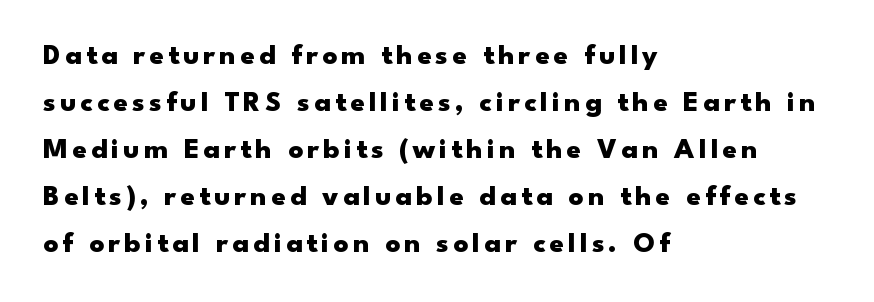
Q: Is the text bold? A: Yes.
Q: Is the text italic (slanted)? A: No, it is upright.
Q: Is the typeface a serif or a sans-serif typeface? A: Sans-serif.
Q: Is the text underlined? A: No.
Q: How is the paragraph aligned? A: Left-aligned.
Q: Is the spacing between lines tight, normal or loose? A: Normal.
Q: Width (condensed, normal, or wide)? A: Wide.
Q: Stroke contrast? A: Low.
Q: x-height? A: Small.
Q: Monospaced? A: No.
